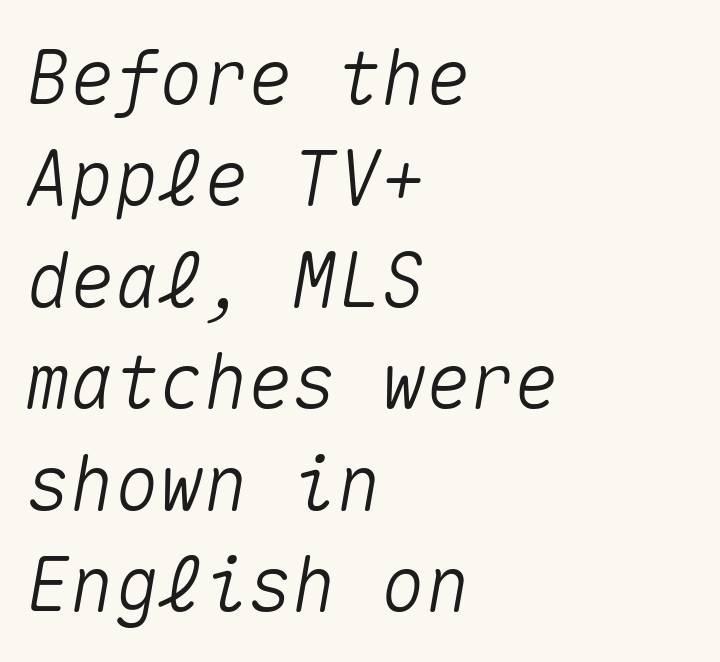
The image shows 74 px text type, italic (leaning right), monospaced; set left-aligned, normal line spacing (1.37x), normal letter spacing, not underlined; medium stroke contrast and a medium x-height.
